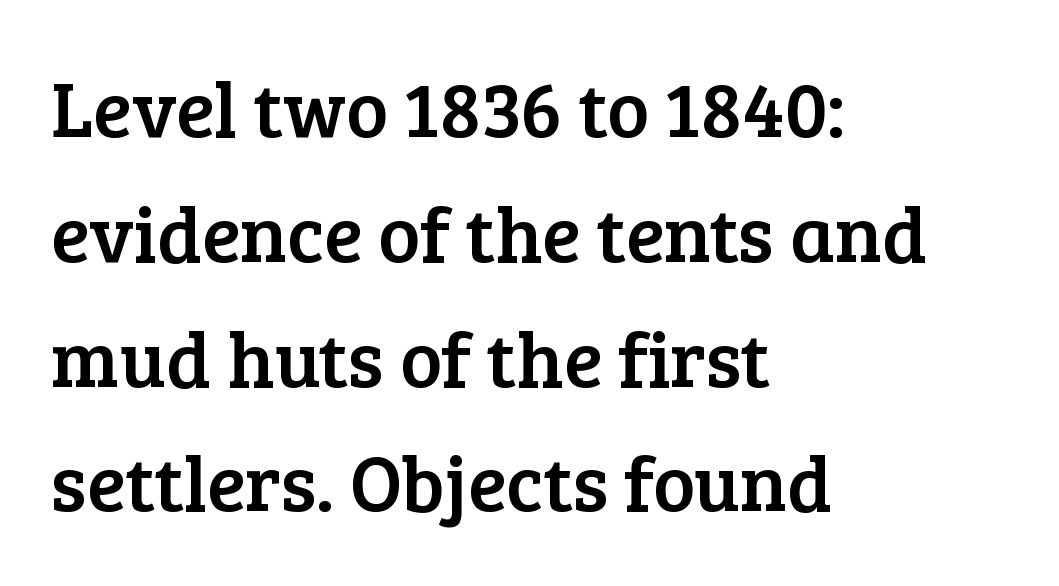
The image shows 79 px serif type, upright; set left-aligned, normal line spacing (1.58x), normal letter spacing, not underlined; low stroke contrast and a medium x-height.
